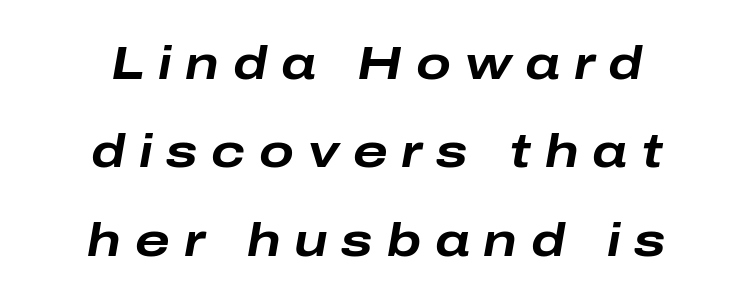
{"italic": "yes", "lean": "right", "slant_degrees": 10, "bold": "yes", "weight": "bold", "width": "wide", "stroke_contrast": "low", "x_height": "medium", "monospaced": "no", "underline": "no", "align": "center", "line_spacing": "loose", "line_spacing_ratio": 1.92, "letter_spacing": "wide", "letter_spacing_em": 0.3, "glyph_px": 46}
